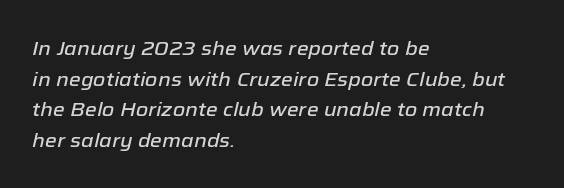
{"italic": "yes", "lean": "right", "slant_degrees": 12, "underline": "no", "align": "left", "line_spacing": "normal", "line_spacing_ratio": 1.53, "letter_spacing": "normal", "letter_spacing_em": 0.0, "glyph_px": 20}
